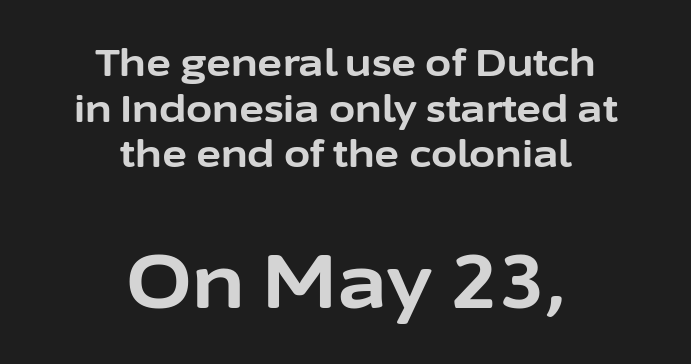
The image shows 75 px bold sans-serif type, upright; set centered, line spacing 1.2x, normal letter spacing, not underlined; the second (bottom) block is 1.97x larger; low stroke contrast and a medium x-height.
